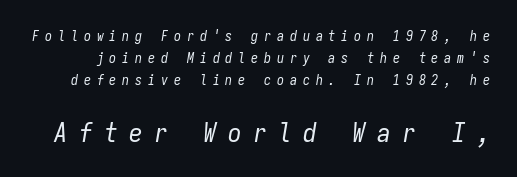
The image shows 27 px text type, italic (leaning right); set normal line spacing (1.57x), unusually wide letter spacing (+0.42 em), not underlined; the second (bottom) block is 1.93x larger.
